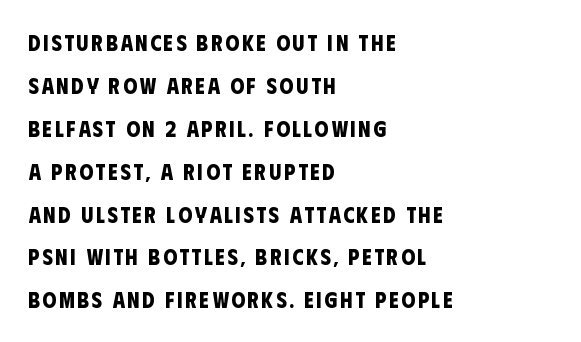
Q: Is the text bold? A: Yes.
Q: Is the text underlined? A: No.
Q: How is the paragraph aligned? A: Left-aligned.
Q: Is the spacing between lines tight, normal or loose? A: Loose.
